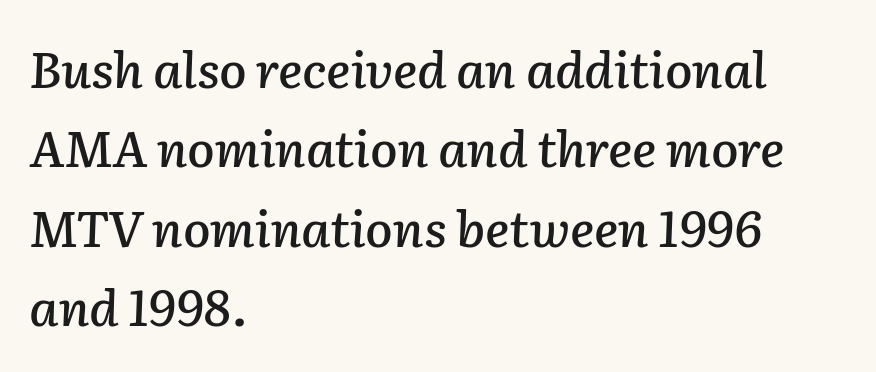
Posture: slanted. Tracking value appears to be zero — textbook default spacing. This rendering features lettering with no underline. The rendering anchors every line to the left-hand side. The face used here is proportionally spaced, like ordinary book or web type.
